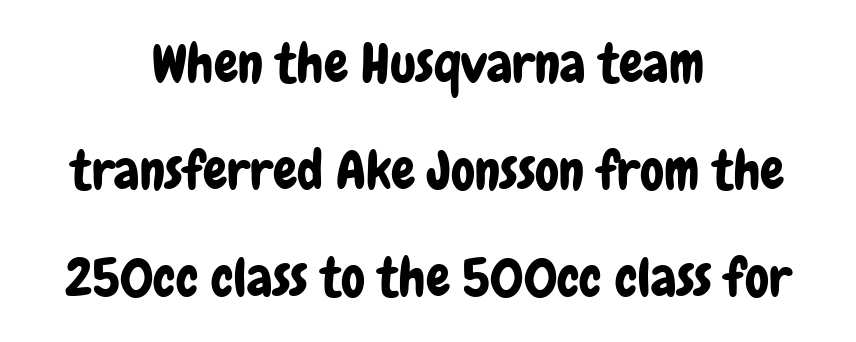
The image shows 54 px condensed sans-serif type, upright; set centered, loose line spacing (1.98x), normal letter spacing, not underlined; low stroke contrast and a medium x-height.
